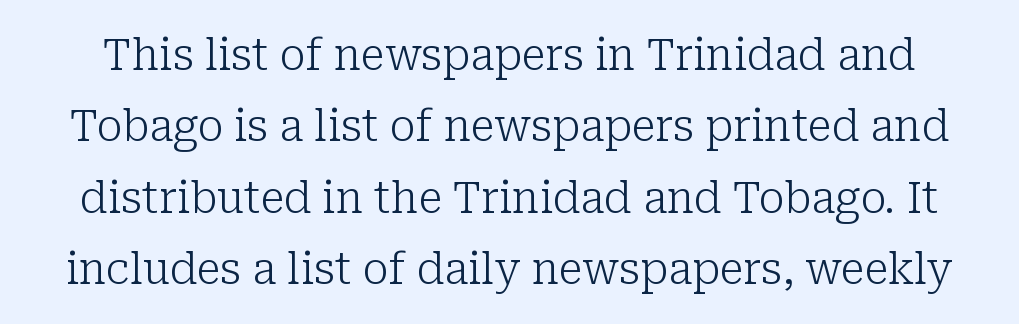
The image shows 44 px light serif type, upright; set normal line spacing (1.62x), normal letter spacing, not underlined; low stroke contrast and a medium x-height.
